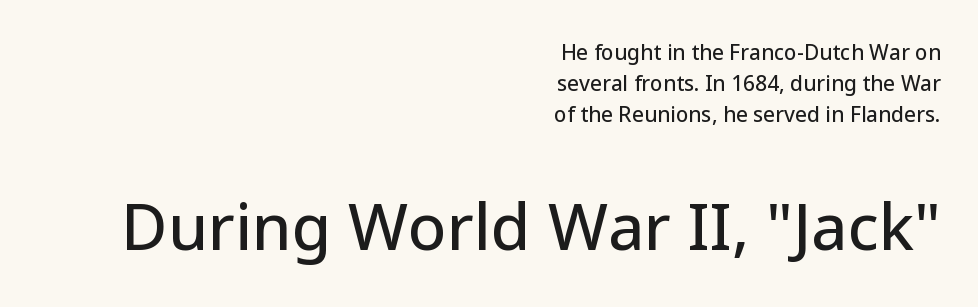
The image shows 64 px sans-serif type, upright; set right-aligned, normal line spacing (1.48x), normal letter spacing, not underlined; the second (bottom) block is 3.05x larger; low stroke contrast and a medium x-height.
